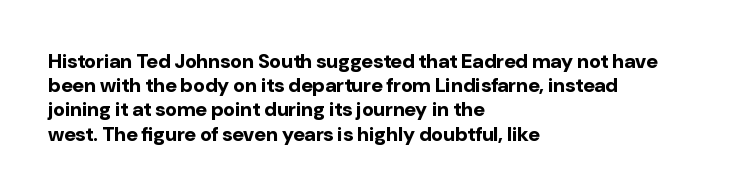
The image shows 20 px bold type, upright; set left-aligned, line spacing 1.21x, normal letter spacing, not underlined.
